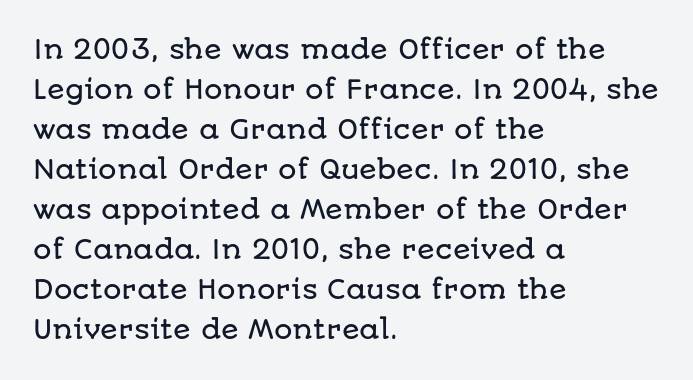
Descender tails drop into unmarked territory. Each word holds together tightly as a unit, with standard inter-letter gaps. Style check: upright. A student would call this left alignment; a typographer would say flush left, rag right. If you measured baseline to baseline, you'd find a middling distance.
